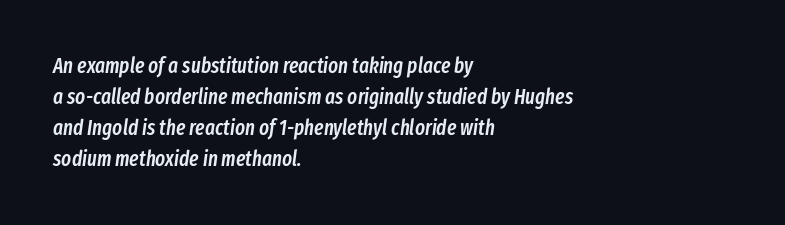
The image shows 21 px text type, italic (leaning right); set left-aligned, normal line spacing (1.47x), normal letter spacing, not underlined.
